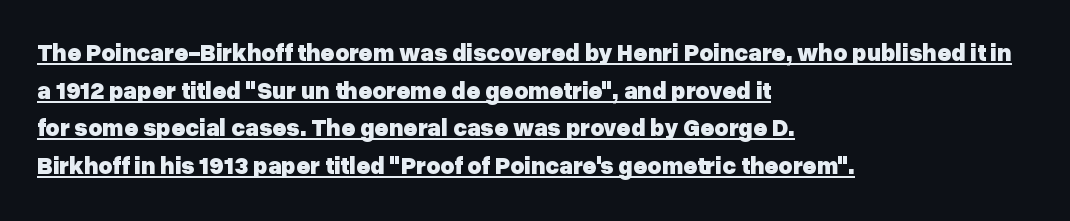
{"italic": "no", "bold": "yes", "underline": "yes", "align": "left", "line_spacing": "normal", "line_spacing_ratio": 1.57, "letter_spacing": "normal", "letter_spacing_em": 0.0, "glyph_px": 24}
